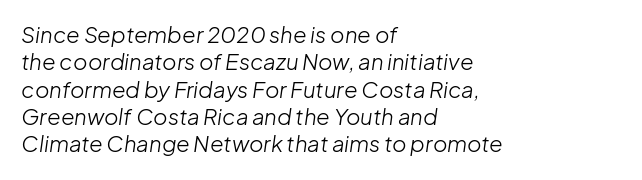
{"italic": "yes", "lean": "right", "slant_degrees": 8, "bold": "no", "underline": "no", "align": "left", "line_spacing_ratio": 1.24, "letter_spacing": "normal", "letter_spacing_em": 0.0, "glyph_px": 22}
